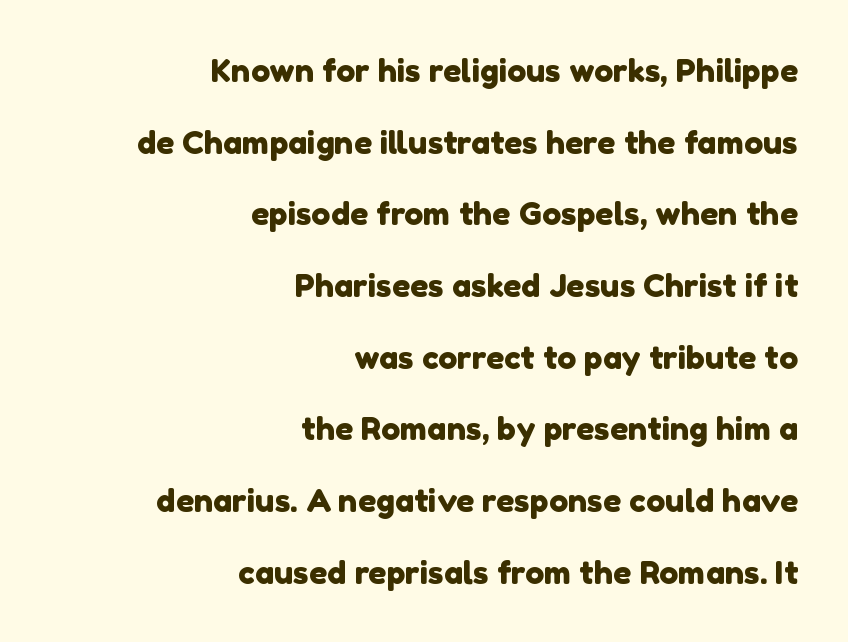
The image shows 32 px sans-serif type; set right-aligned, loose line spacing (2.24x), normal letter spacing, not underlined; a medium x-height.
